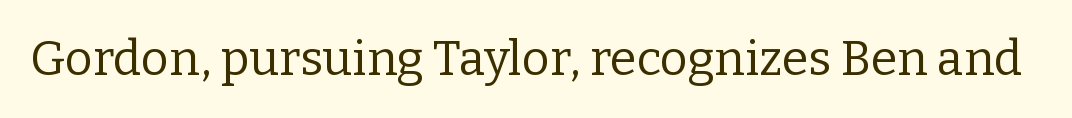
The image shows 48 px regular-weight serif type, upright; set normal letter spacing, not underlined; low stroke contrast and a medium x-height.
